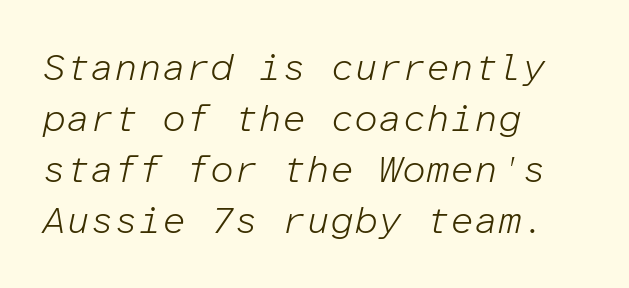
Students, observe: this is what conventionally led text looks like. Summary of weight: not heavy and not bold. The rendering uses typewriter-style spacing with identical character cells. Nothing unusual about the tracking: characters are spaced as the font intends. Is the type slanted? Yes — the strokes lean at a clear angle. One-word summary of the alignment: left.
